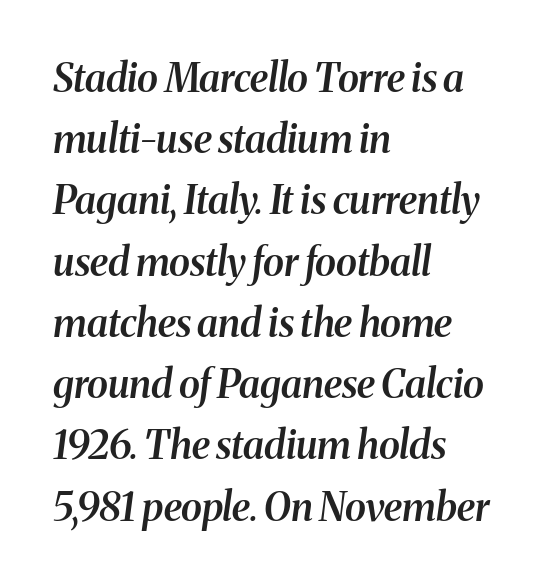
A semibold gives these letters moderate extra thickness, short of bold. Summary of vertical rhythm: regular, with standard interline spacing. Check where the strokes stop: tiny serifs finish them off. Character widths vary here, with narrow letters taking less room than wide ones. The typesetter chose a ragged-right arrangement here. Look at the tracking — it's just the regular setting, nothing added.
